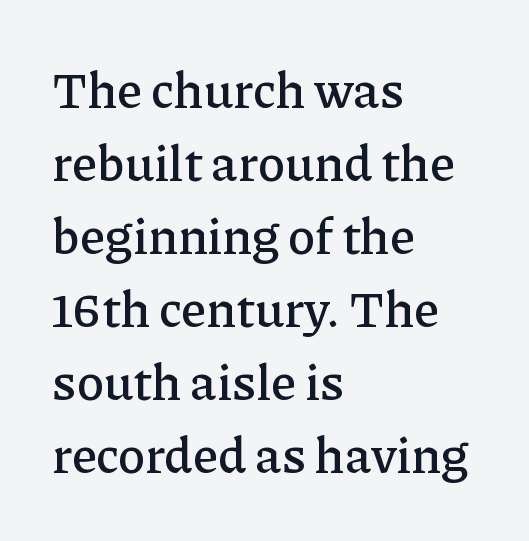
The image shows 50 px serif type, upright; set left-aligned, normal line spacing (1.46x), normal letter spacing, not underlined; low stroke contrast and a medium x-height.
